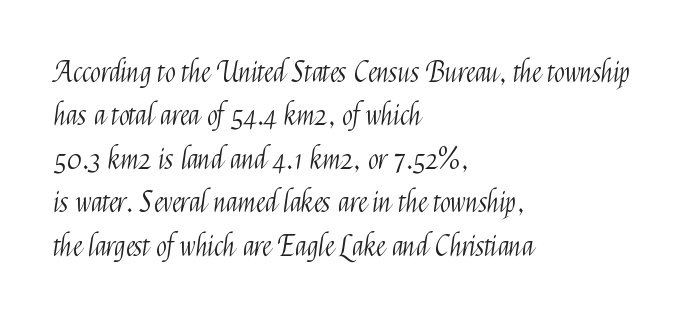
Q: Is the text bold? A: No.
Q: Is the text italic (slanted)? A: Yes.
Q: Is the typeface a serif or a sans-serif typeface? A: Sans-serif.
Q: Is the text underlined? A: No.
Q: How is the paragraph aligned? A: Left-aligned.
Q: Is the spacing between letters normal or unusually wide? A: Normal.
Q: Is the spacing between lines tight, normal or loose? A: Normal.
Q: Width (condensed, normal, or wide)? A: Condensed.
Q: Stroke contrast? A: Medium.
Q: x-height? A: Medium.
Q: Monospaced? A: No.
